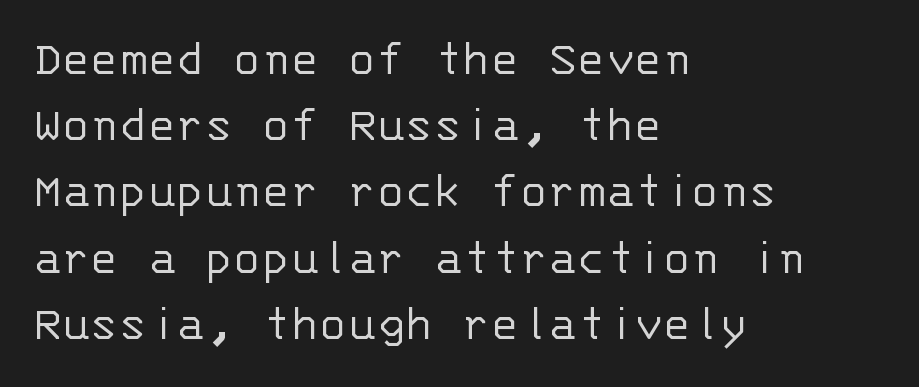
These lines are set flush left with a ragged right edge. The line texture is even and compact thanks to regular tracking. The weight would be labelled regular, book, light, or lighter still. The rendering uses typewriter-style spacing with identical character cells. It's the straight-up-and-down kind of type.
